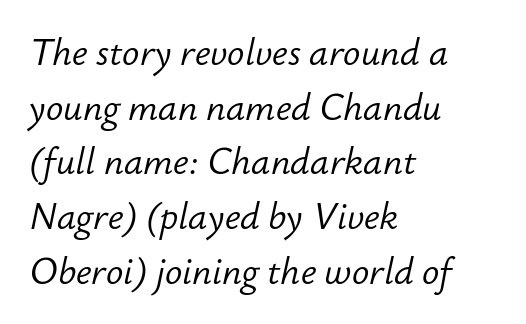
Caption: face not bold, strokes unweighted. Honestly, the letter spacing is just normal — you wouldn't notice it. Line starts are locked; line ends wander. Do the characters align in a grid? No, the font is proportional.
